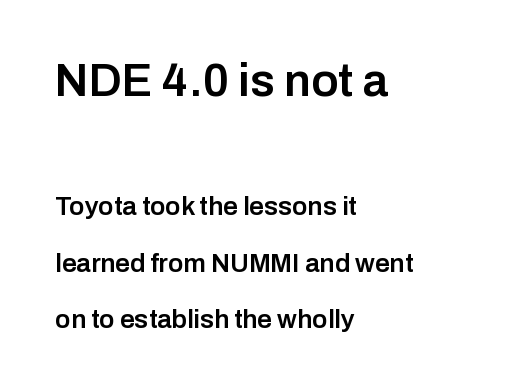
Q: Is the text bold? A: Semi-bold.
Q: Is the text italic (slanted)? A: No, it is upright.
Q: Is the typeface a serif or a sans-serif typeface? A: Sans-serif.
Q: Is the text underlined? A: No.
Q: How is the paragraph aligned? A: Left-aligned.
Q: Is the spacing between letters normal or unusually wide? A: Normal.
Q: Is the spacing between lines tight, normal or loose? A: Loose.
Q: Which block of text is set in a larger size, the first (top) or the second (bottom)? A: The first (top) one.
Q: Width (condensed, normal, or wide)? A: Normal.
Q: Stroke contrast? A: Low.
Q: x-height? A: Medium.
Q: Monospaced? A: No.
